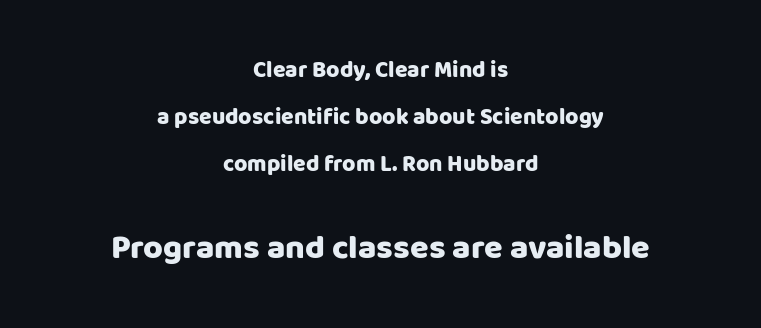
Q: Is the text italic (slanted)? A: No, it is upright.
Q: Is the typeface a serif or a sans-serif typeface? A: Sans-serif.
Q: Is the text underlined? A: No.
Q: How is the paragraph aligned? A: Centered.
Q: Is the spacing between letters normal or unusually wide? A: Normal.
Q: Is the spacing between lines tight, normal or loose? A: Loose.
Q: Which block of text is set in a larger size, the first (top) or the second (bottom)? A: The second (bottom) one.
Q: Width (condensed, normal, or wide)? A: Normal.
Q: Stroke contrast? A: Low.
Q: x-height? A: Large.
Q: Monospaced? A: No.
